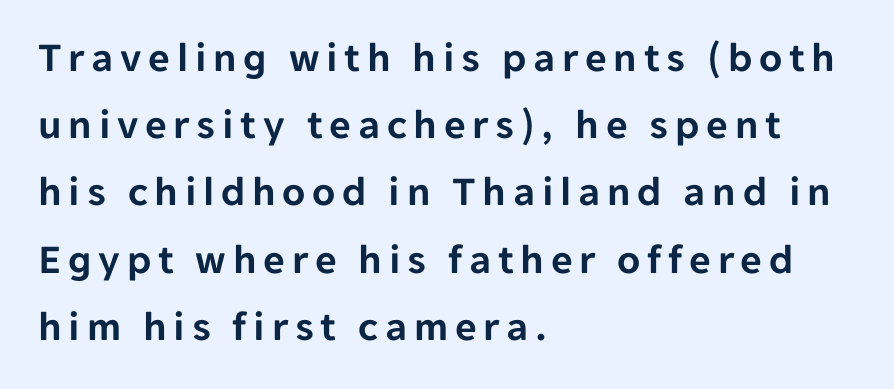
Q: Is the text italic (slanted)? A: No, it is upright.
Q: Is the typeface a serif or a sans-serif typeface? A: Sans-serif.
Q: Is the text underlined? A: No.
Q: How is the paragraph aligned? A: Left-aligned.
Q: Is the spacing between lines tight, normal or loose? A: Normal.
Q: Width (condensed, normal, or wide)? A: Normal.
Q: Stroke contrast? A: Low.
Q: x-height? A: Medium.
Q: Monospaced? A: No.
